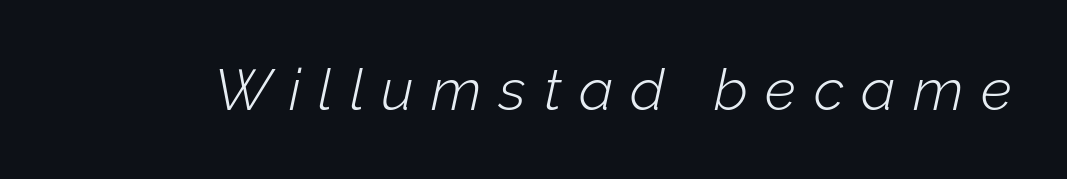
Q: Is the text bold? A: No.
Q: Is the text italic (slanted)? A: Yes, it leans right by about 12 degrees.
Q: Is the text underlined? A: No.
Q: Is the spacing between letters normal or unusually wide? A: Unusually wide.
Q: Width (condensed, normal, or wide)? A: Normal.
Q: Stroke contrast? A: Low.
Q: x-height? A: Medium.
Q: Monospaced? A: No.
